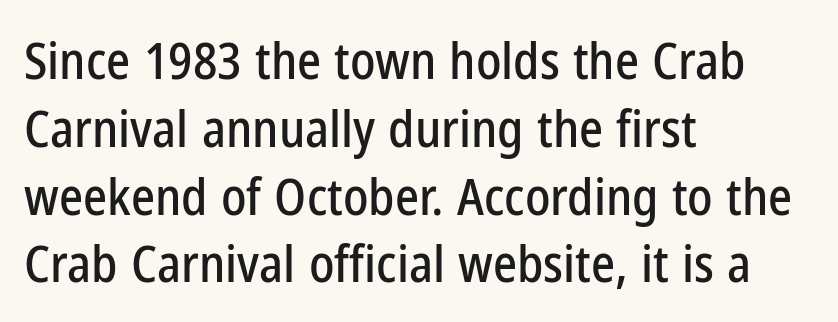
Do the characters align in a grid? No, the font is proportional. What kind of face is this? One without serifs — a sans. No extra tracking has been applied to these lines. Do the letters lean? They stand straight. Rows of type keep a routine distance in the vertical direction.
